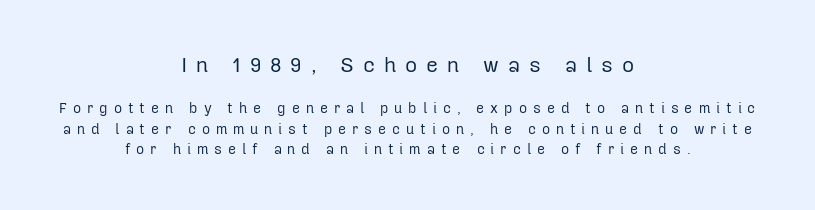
The image shows 21 px text type, upright; set centered, normal line spacing (1.48x), unusually wide letter spacing (+0.42 em), not underlined; the first (top) block is 1.5x larger.
